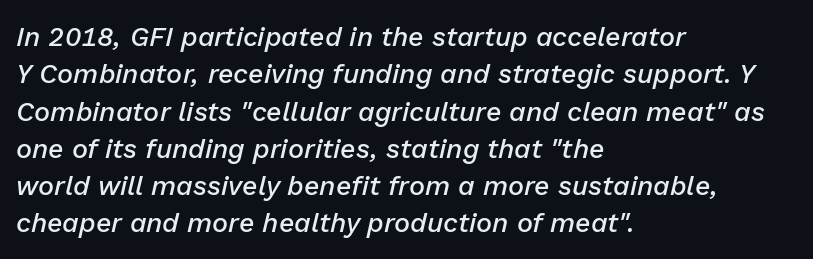
{"italic": "yes", "lean": "right", "slant_degrees": 13, "bold": "semi", "underline": "no", "align": "left", "line_spacing": "normal", "line_spacing_ratio": 1.38, "letter_spacing": "normal", "letter_spacing_em": 0.0, "glyph_px": 27}
